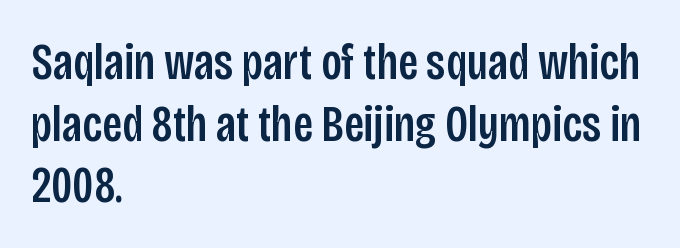
Letters rest on an invisible, unmarked baseline. Looks like regular typesetting: each glyph gets only the width it needs. Is the block centered? No — it sits flush against the left margin. Letterform terminals end flat and unadorned throughout the passage.
